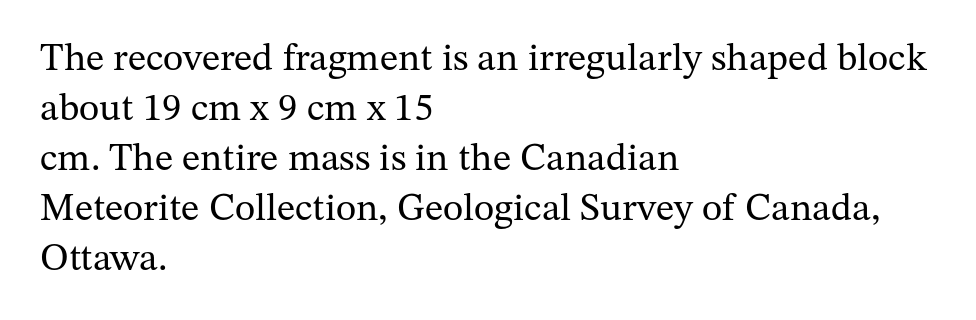
Little horizontal feet cap the strokes, marking this as serif type. This sample has the flowing, uneven cadence of proportional lettering. Unmarked baselines from the first word to the last. Casual observation: everything's shoved over to the left. The face used here is rendered with its standard letterfit. Leading matches the norm, producing a regular column.
